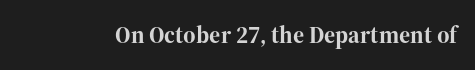
What stands out about the letter spacing? Nothing — it is the standard amount. Upright lettering throughout. Bold? Absolutely — the strokes are thick and heavy. The glyphs are unaccompanied by any horizontal stroke below them.
